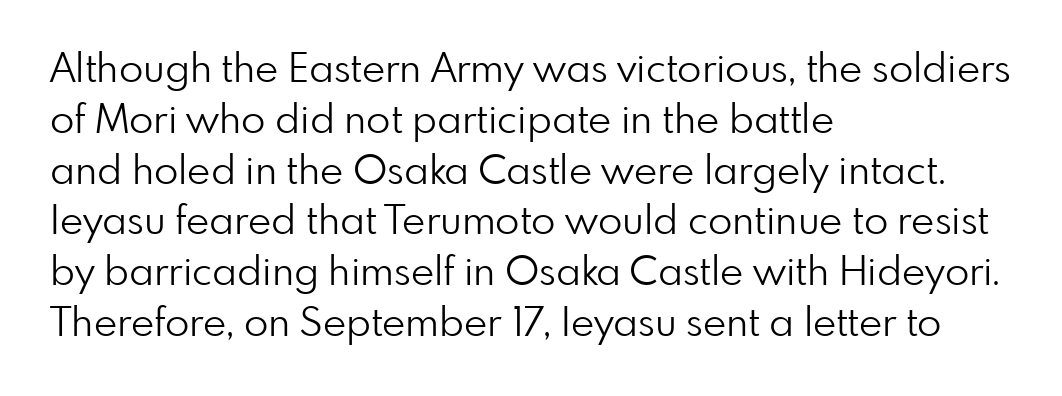
Q: Is the text bold? A: No.
Q: Is the text italic (slanted)? A: No, it is upright.
Q: Is the typeface a serif or a sans-serif typeface? A: Sans-serif.
Q: Is the text underlined? A: No.
Q: How is the paragraph aligned? A: Left-aligned.
Q: Is the spacing between letters normal or unusually wide? A: Normal.
Q: Is the spacing between lines tight, normal or loose? A: Normal.
Q: Width (condensed, normal, or wide)? A: Normal.
Q: Stroke contrast? A: Low.
Q: x-height? A: Small.
Q: Monospaced? A: No.
